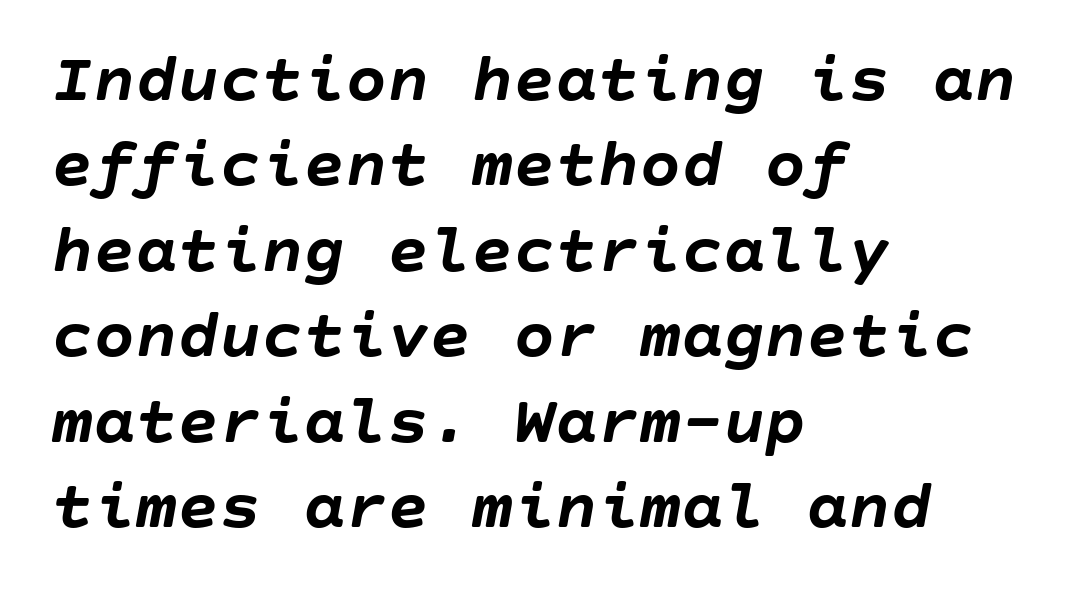
{"italic": "yes", "lean": "right", "slant_degrees": 10, "bold": "yes", "weight": "semibold", "width": "normal", "stroke_contrast": "low", "x_height": "large", "underline": "no", "align": "left", "line_spacing_ratio": 1.22, "letter_spacing": "normal", "letter_spacing_em": 0.0, "glyph_px": 70}
